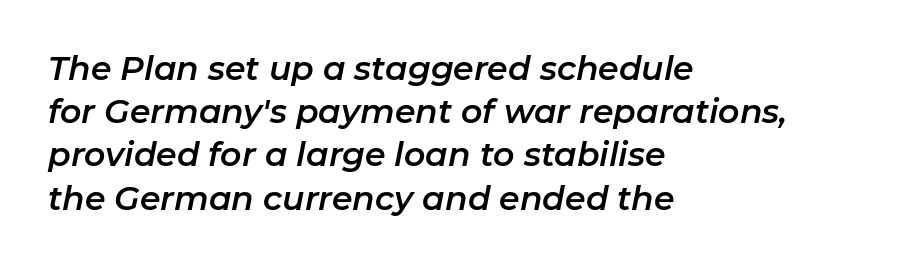
The image shows 33 px text type, italic (leaning right); set left-aligned, normal line spacing (1.31x), normal letter spacing, not underlined; low stroke contrast and a medium x-height.
